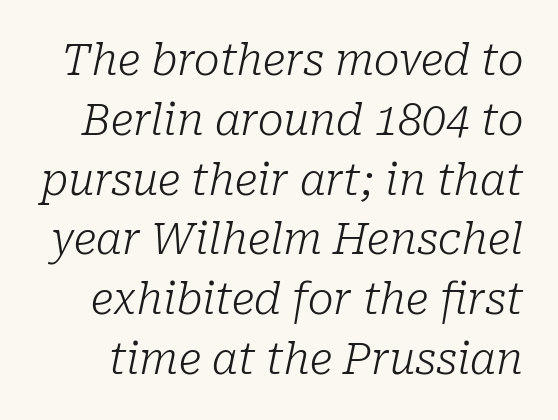
Q: Is the text bold? A: No.
Q: Is the text italic (slanted)? A: Yes, it leans right by about 10 degrees.
Q: Is the typeface a serif or a sans-serif typeface? A: Serif.
Q: Is the text underlined? A: No.
Q: Is the spacing between letters normal or unusually wide? A: Normal.
Q: Is the spacing between lines tight, normal or loose? A: Normal.
Q: Width (condensed, normal, or wide)? A: Normal.
Q: Stroke contrast? A: Low.
Q: x-height? A: Medium.
Q: Monospaced? A: No.
